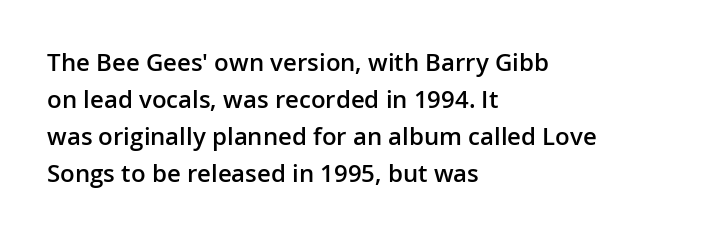
The image shows 24 px text type, upright; set left-aligned, normal line spacing (1.54x), normal letter spacing, not underlined.
